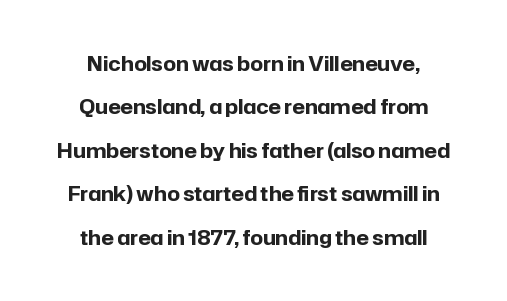
{"italic": "no", "bold": "yes", "underline": "no", "align": "center", "line_spacing": "loose", "line_spacing_ratio": 2.17, "letter_spacing": "normal", "letter_spacing_em": 0.0, "glyph_px": 20}
